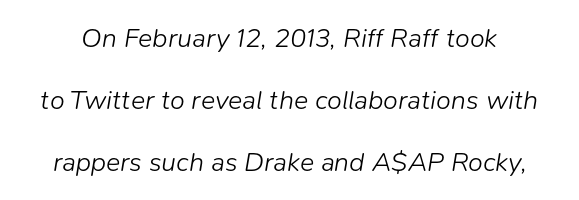
Q: Is the text bold? A: No.
Q: Is the text italic (slanted)? A: Yes, it leans right by about 9 degrees.
Q: Is the text underlined? A: No.
Q: Is the spacing between letters normal or unusually wide? A: Normal.
Q: Is the spacing between lines tight, normal or loose? A: Loose.
